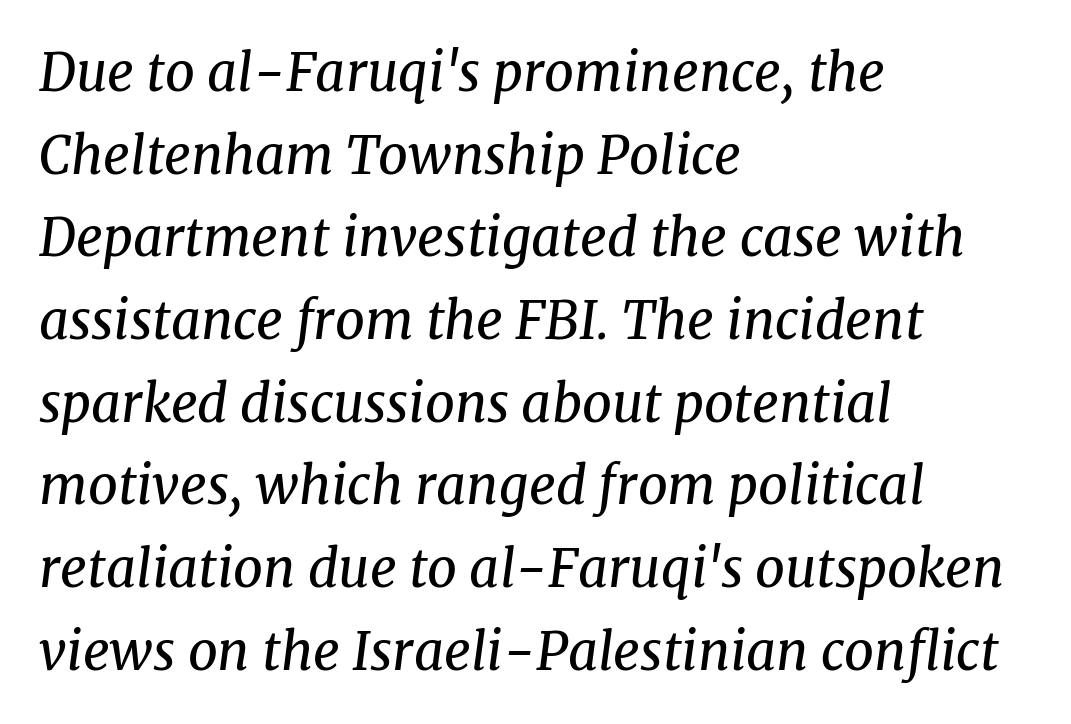
Compared with a typical body face, this is equally light or lighter still. This block has exactly the height ordinary leading produces. This is oblique type, the kind used for emphasis or titles. No word sits above an underline.
